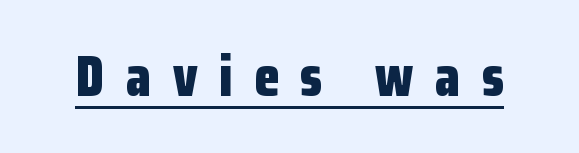
The image shows 57 px bold, condensed sans-serif type, upright; set unusually wide letter spacing (+0.38 em), underlined; low stroke contrast and a medium x-height.
